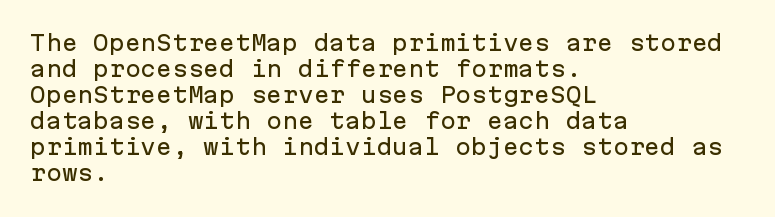
The image shows 21 px text type, upright; set left-aligned, line spacing 1.24x, normal letter spacing, not underlined.
